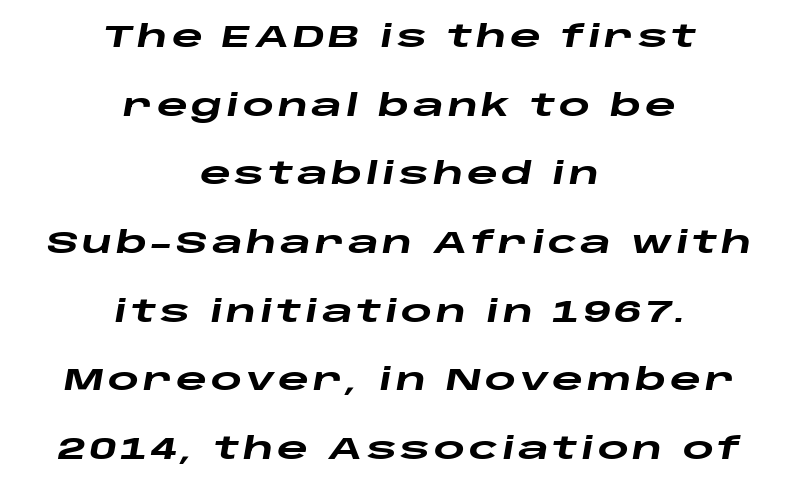
Q: Is the text bold? A: Yes.
Q: Is the text italic (slanted)? A: Yes, it leans right by about 10 degrees.
Q: Is the text underlined? A: No.
Q: How is the paragraph aligned? A: Centered.
Q: Is the spacing between lines tight, normal or loose? A: Loose.
Q: Width (condensed, normal, or wide)? A: Wide.
Q: Stroke contrast? A: Low.
Q: x-height? A: Large.
Q: Monospaced? A: No.
